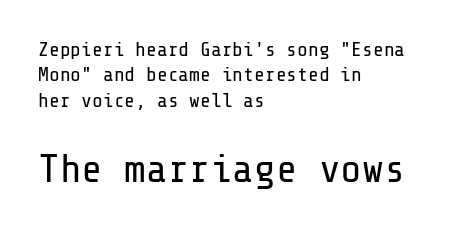
The image shows 40 px regular-weight sans-serif type, upright; set left-aligned, normal line spacing (1.27x), normal letter spacing, not underlined; the second (bottom) block is 2.0x larger; low stroke contrast and a medium x-height.
